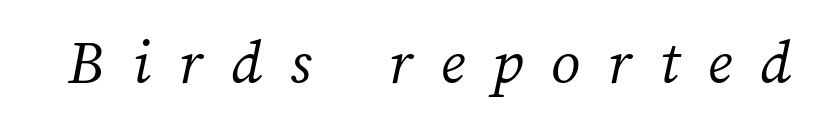
{"bold": "no", "weight": "light", "width": "normal", "stroke_contrast": "medium", "x_height": "medium", "monospaced": "no", "underline": "no", "letter_spacing": "wide", "letter_spacing_em": 0.43, "glyph_px": 65}
